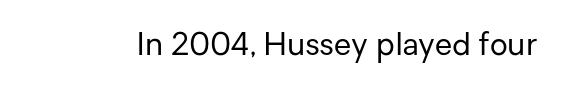
Varying glyph widths throughout — classic text-font behaviour. This sample uses plain, unmodified letter spacing. Nobody drew a line under any word here. Summary of weight: not heavy and not bold.
